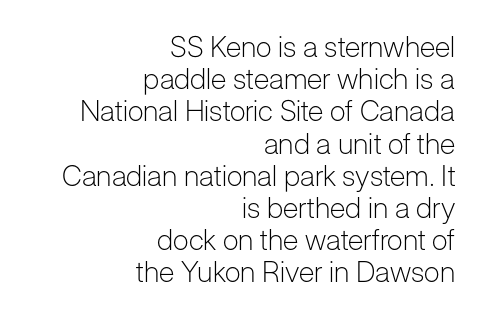
The image shows 29 px light sans-serif type, upright; set right-aligned, tight line spacing (1.11x), normal letter spacing, not underlined; low stroke contrast and a medium x-height.
